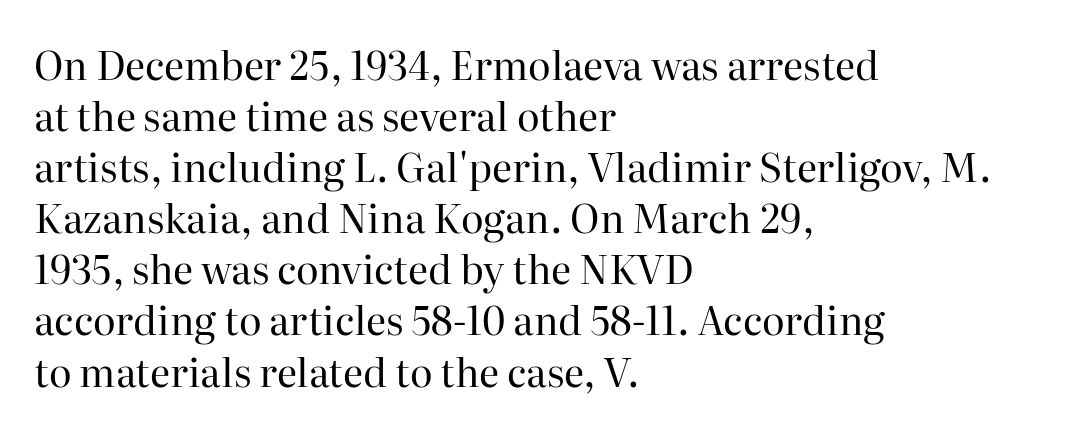
Q: Is the text bold? A: No.
Q: Is the text italic (slanted)? A: No, it is upright.
Q: Is the typeface a serif or a sans-serif typeface? A: Serif.
Q: Is the text underlined? A: No.
Q: How is the paragraph aligned? A: Left-aligned.
Q: Is the spacing between letters normal or unusually wide? A: Normal.
Q: Is the spacing between lines tight, normal or loose? A: Normal.
Q: Width (condensed, normal, or wide)? A: Normal.
Q: Stroke contrast? A: High.
Q: x-height? A: Medium.
Q: Monospaced? A: No.
